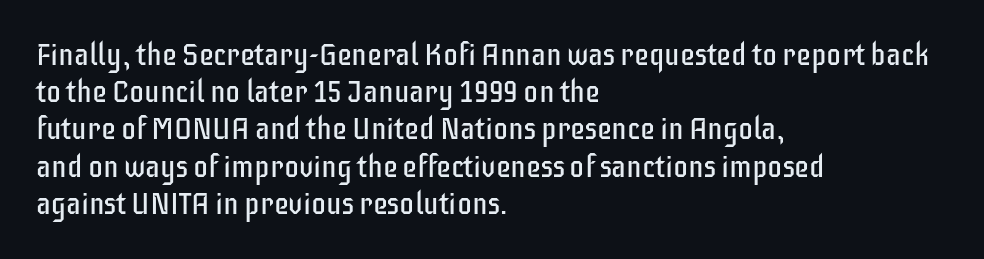
{"serif": "no", "italic": "no", "bold": "no", "weight": "regular", "width": "condensed", "stroke_contrast": "low", "x_height": "large", "monospaced": "no", "underline": "no", "align": "left", "line_spacing_ratio": 1.24, "letter_spacing": "normal", "letter_spacing_em": 0.0, "glyph_px": 30}
